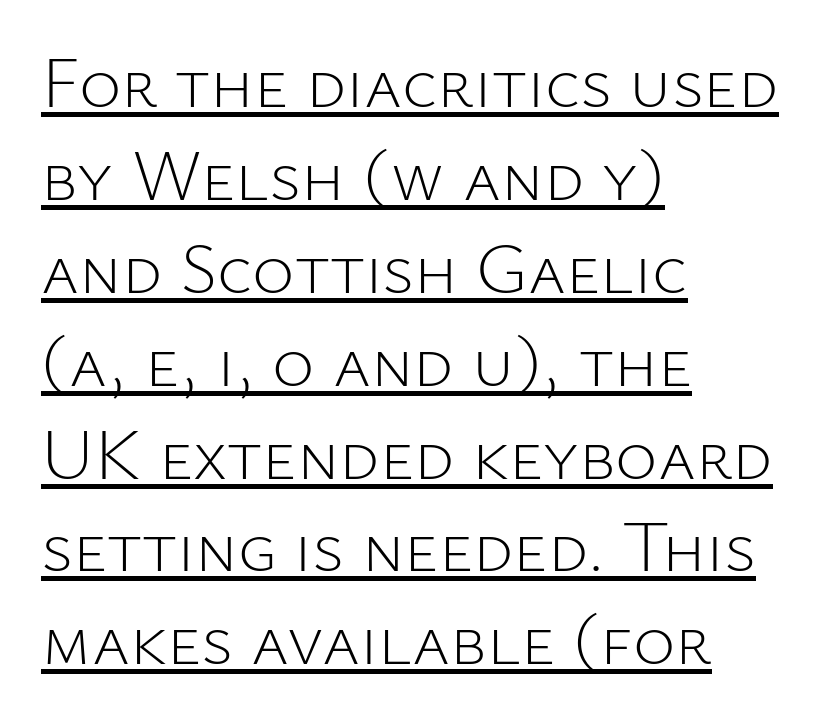
The image shows 72 px light sans-serif type, upright; set left-aligned, normal line spacing (1.29x), normal letter spacing, underlined; low stroke contrast and a medium x-height.
